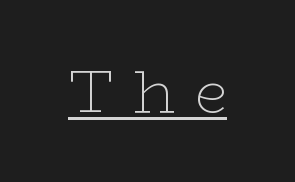
The image shows 60 px thin, wide serif type, upright; set unusually wide letter spacing (+0.32 em), underlined; low stroke contrast and a medium x-height.
